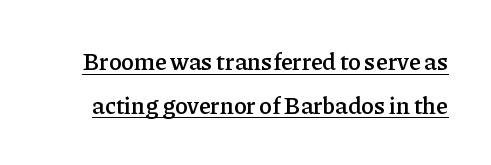
This is moderately heavy type, rendered in semibold. The specimen includes a rule beneath the text block's lines. Observe the ordinary spacing: letters are neighbours, not strangers. The typography opts for an upright posture over an oblique one.
